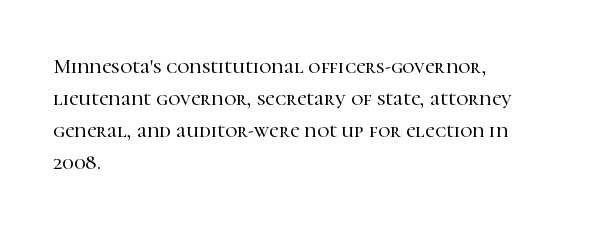
Layout note: lines flush left. The string is rendered with underlining switched off. The line texture is even and compact thanks to regular tracking. A roman cut, with each character standing at attention. The space between consecutive lines is moderate.
